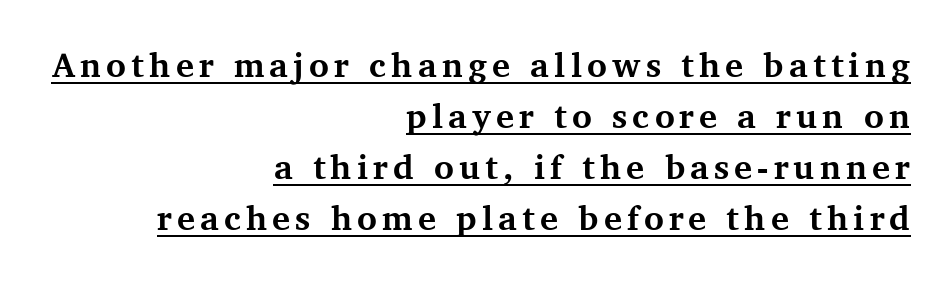
The image shows 34 px bold serif type, upright; set right-aligned, normal line spacing (1.5x), underlined; medium stroke contrast and a medium x-height.
